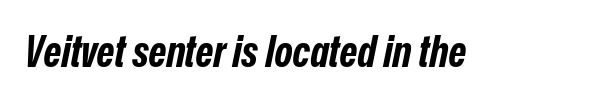
Q: Is the text bold? A: Yes.
Q: Is the text italic (slanted)? A: Yes, it leans right by about 12 degrees.
Q: Is the text underlined? A: No.
Q: Is the spacing between letters normal or unusually wide? A: Normal.
Q: Width (condensed, normal, or wide)? A: Condensed.
Q: Stroke contrast? A: Low.
Q: x-height? A: Medium.
Q: Monospaced? A: No.
